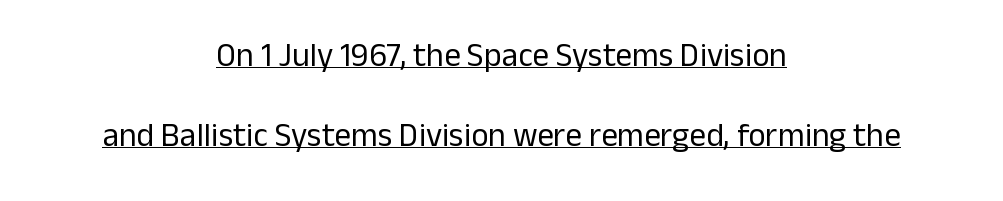
{"serif": "no", "italic": "no", "bold": "no", "weight": "regular", "width": "normal", "stroke_contrast": "low", "x_height": "medium", "monospaced": "no", "underline": "yes", "align": "center", "line_spacing": "loose", "line_spacing_ratio": 2.42, "letter_spacing": "normal", "letter_spacing_em": 0.0, "glyph_px": 33}
